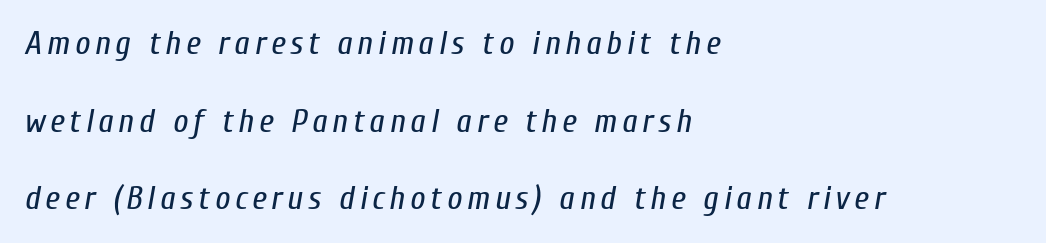
Yep, that's italic — everything's leaning. These glyphs show unthickened strokes, regular width or finer. The area under the type is left untouched. Here the designer chose a conventional face with non-uniform glyph widths. Interline gaps are noticeably wide in this sample.
